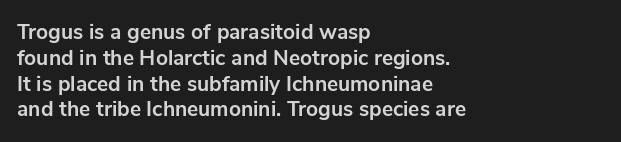
Q: Is the text bold? A: Yes.
Q: Is the text italic (slanted)? A: No, it is upright.
Q: Is the text underlined? A: No.
Q: How is the paragraph aligned? A: Left-aligned.
Q: Is the spacing between letters normal or unusually wide? A: Normal.
